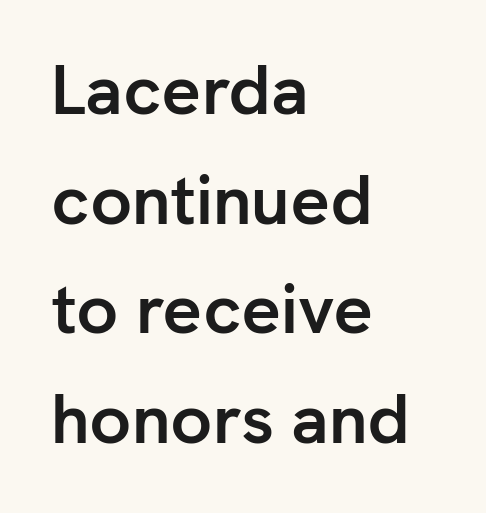
Q: Is the text bold? A: Yes.
Q: Is the text italic (slanted)? A: No, it is upright.
Q: Is the typeface a serif or a sans-serif typeface? A: Sans-serif.
Q: Is the text underlined? A: No.
Q: How is the paragraph aligned? A: Left-aligned.
Q: Is the spacing between letters normal or unusually wide? A: Normal.
Q: Is the spacing between lines tight, normal or loose? A: Normal.
Q: Width (condensed, normal, or wide)? A: Normal.
Q: Stroke contrast? A: Low.
Q: x-height? A: Medium.
Q: Monospaced? A: No.
